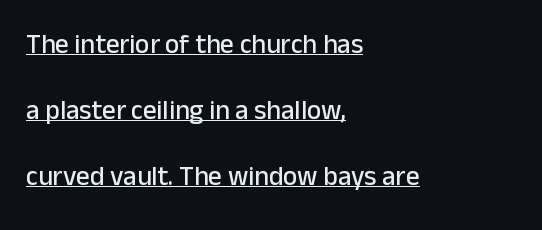
{"italic": "no", "underline": "yes", "align": "left", "line_spacing": "loose", "line_spacing_ratio": 2.44, "letter_spacing": "normal", "letter_spacing_em": 0.0, "glyph_px": 27}
